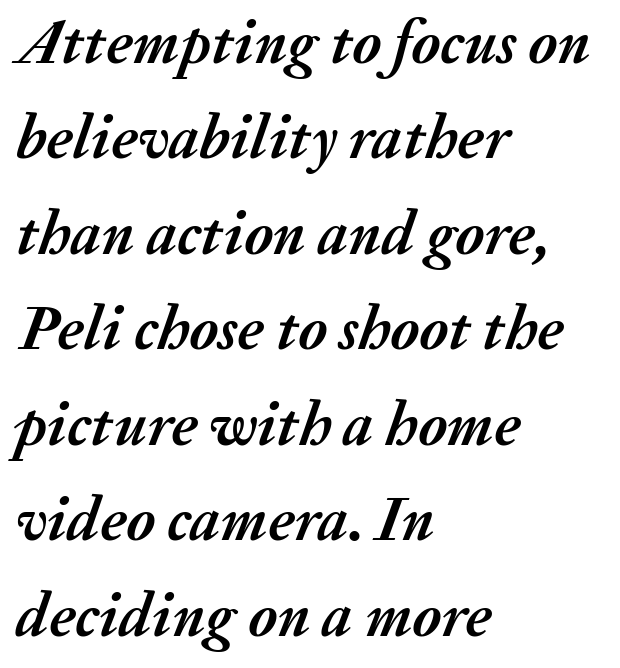
Q: Is the text bold? A: Yes.
Q: Is the text italic (slanted)? A: Yes, it leans right by about 20 degrees.
Q: Is the text underlined? A: No.
Q: How is the paragraph aligned? A: Left-aligned.
Q: Is the spacing between letters normal or unusually wide? A: Normal.
Q: Is the spacing between lines tight, normal or loose? A: Normal.
Q: Width (condensed, normal, or wide)? A: Normal.
Q: Stroke contrast? A: Medium.
Q: x-height? A: Medium.
Q: Monospaced? A: No.
